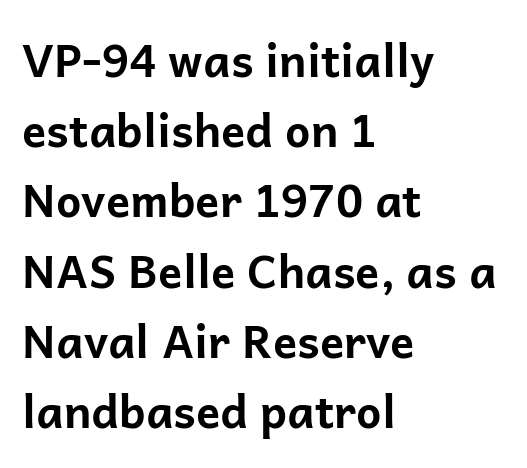
The image shows 45 px bold sans-serif type, upright; set left-aligned, normal line spacing (1.56x), normal letter spacing, not underlined; low stroke contrast and a medium x-height.
